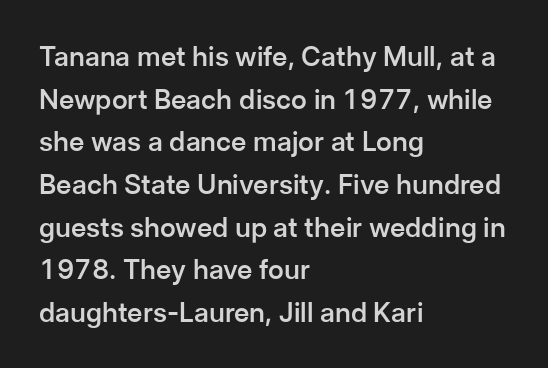
Q: Is the text bold? A: Semi-bold.
Q: Is the text italic (slanted)? A: No, it is upright.
Q: Is the text underlined? A: No.
Q: How is the paragraph aligned? A: Left-aligned.
Q: Is the spacing between letters normal or unusually wide? A: Normal.
Q: Is the spacing between lines tight, normal or loose? A: Normal.
